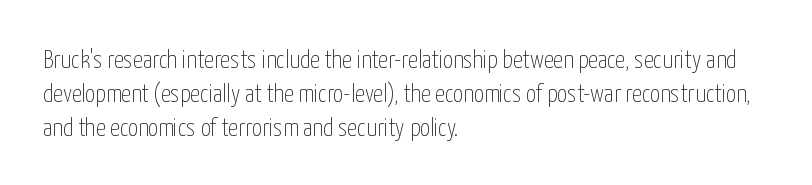
Q: Is the text bold? A: No.
Q: Is the text italic (slanted)? A: No, it is upright.
Q: Is the text underlined? A: No.
Q: How is the paragraph aligned? A: Left-aligned.
Q: Is the spacing between letters normal or unusually wide? A: Normal.
Q: Is the spacing between lines tight, normal or loose? A: Normal.
